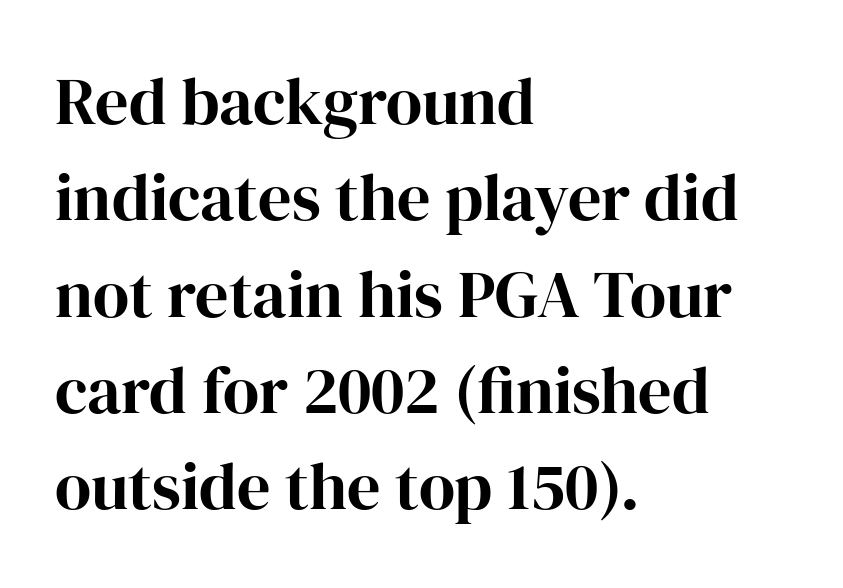
These lines were composed using upright roman letters. Typographic density is high because the face is bold. Do the characters align in a grid? No, the font is proportional. A bare baseline throughout the passage. The type is set solid horizontally, with unmodified tracking.
